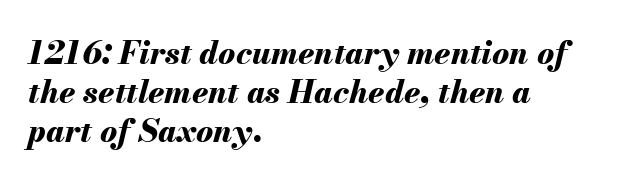
The image shows 32 px bold type, italic (leaning right); set left-aligned, line spacing 1.22x, normal letter spacing, not underlined; medium stroke contrast and a small x-height.
